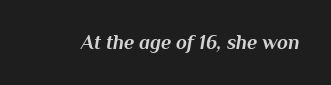
{"italic": "yes", "lean": "right", "slant_degrees": 10, "bold": "yes", "underline": "no", "letter_spacing": "normal", "letter_spacing_em": 0.0, "glyph_px": 20}
